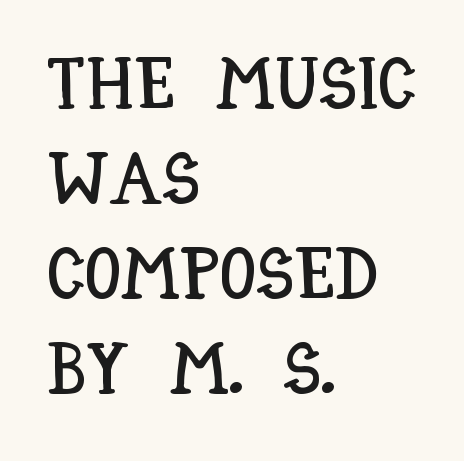
The image shows 73 px condensed type, upright; set left-aligned, normal line spacing (1.3x), normal letter spacing, not underlined; low stroke contrast and a large x-height.
